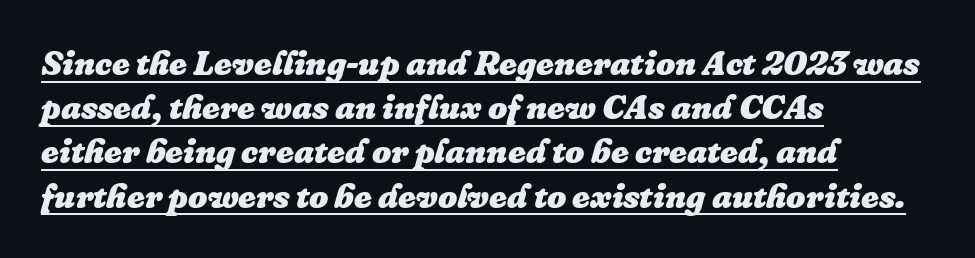
Vertically, the passage feels balanced, rows spaced as you'd expect. Glance below the letters and you will spot a drawn line. A typesetter would call this zero additional tracking. The glyphs have the mass of a bold cut. These lines are rendered in a variable-pitch font.
